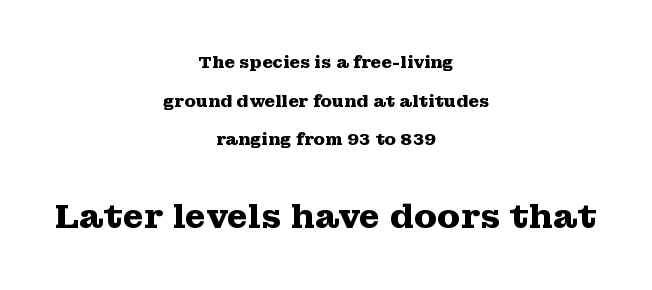
Small tapered or slab feet sit at the stroke ends, so this counts as serif. Do the characters align in a grid? No, the font is proportional. Compared with typical paragraphs, the rows here are farther apart. This rendering leaves character spacing at its baseline value. Here the second block reads like a headline and the first like body copy. A typesetter would mark this as roman, not italic.
